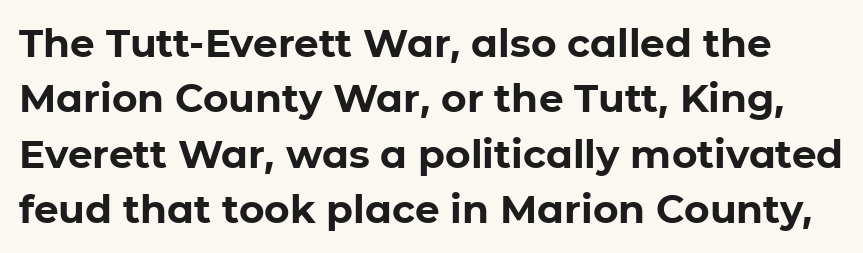
The type sits square on the baseline with zero lean. A sans-serif font was chosen for this passage. Honestly, there is no underline to notice here at all. Whoever set this chose a conventional vertical rhythm. Is this a fixed-width face? No — the glyphs have proportional, varying widths. The typesetting leans heavy: a genuine bold.
